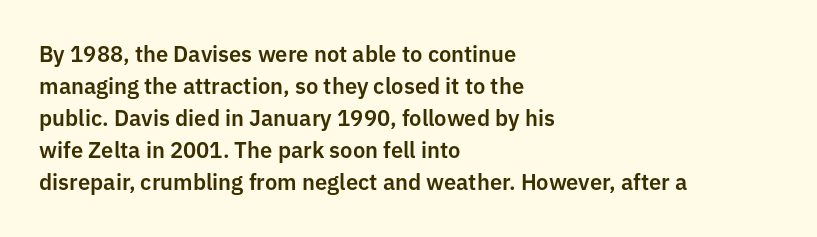
These lines were composed using upright roman letters. If you drew a ruler down the left edge, every line would touch it. In terms of leading, this rendering sits right in the middle. These lines keep a tight, regular rhythm from letter to letter. The glyphs are unaccompanied by any horizontal stroke below them.
